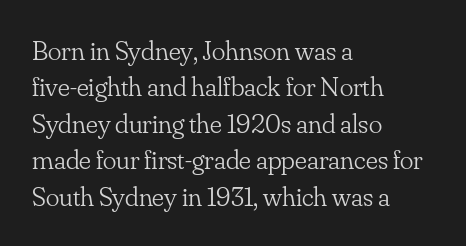
Q: Is the text bold? A: No.
Q: Is the text italic (slanted)? A: No, it is upright.
Q: Is the typeface a serif or a sans-serif typeface? A: Serif.
Q: Is the text underlined? A: No.
Q: How is the paragraph aligned? A: Left-aligned.
Q: Is the spacing between letters normal or unusually wide? A: Normal.
Q: Is the spacing between lines tight, normal or loose? A: Normal.
Q: Width (condensed, normal, or wide)? A: Normal.
Q: Stroke contrast? A: Low.
Q: x-height? A: Small.
Q: Monospaced? A: No.
